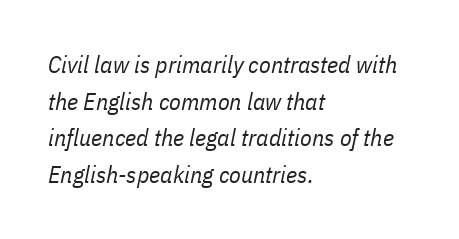
The text block is weighted toward the left margin, trailing off unevenly rightward. Honestly, there is no underline to notice here at all. The axis of the letterforms is tilted away from vertical. Heaviness? Minimal to ordinary, like unemphasized prose. You could call the tracking neutral — neither tight nor loose.
